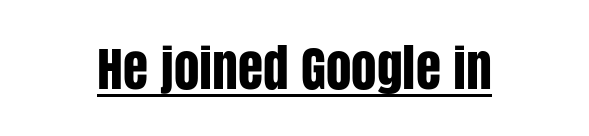
The image shows 51 px condensed sans-serif type, upright; set centered, normal letter spacing, underlined; low stroke contrast and a large x-height.
